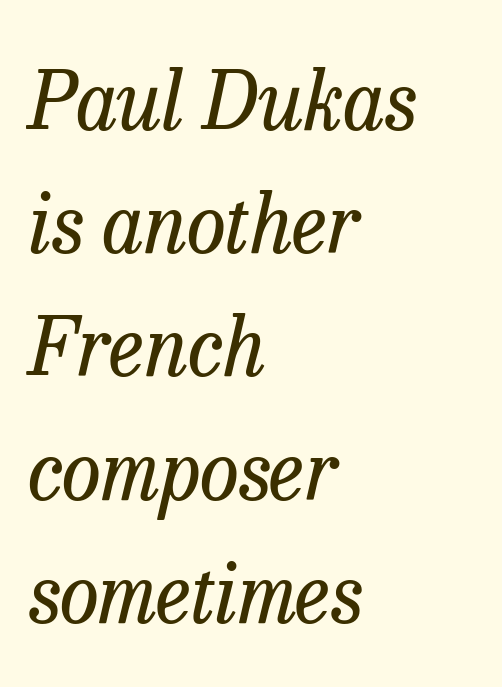
Weight class: somewhere from thin through regular. This block has exactly the height ordinary leading produces. Only glyphs here, with clear space below each row. Varying glyph widths throughout — classic text-font behaviour.
